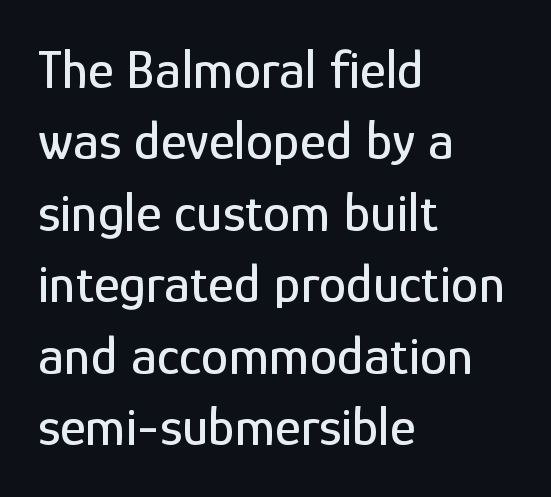
The image shows 55 px condensed sans-serif type, upright; set left-aligned, normal line spacing (1.3x), normal letter spacing, not underlined; low stroke contrast and a medium x-height.
